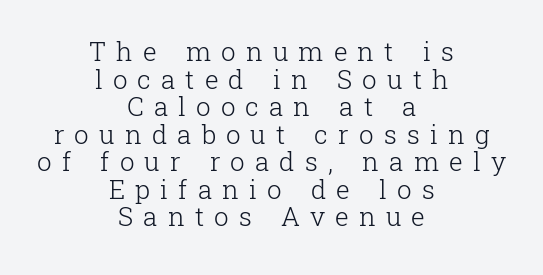
{"italic": "no", "bold": "no", "underline": "no", "align": "center", "line_spacing": "tight", "line_spacing_ratio": 1.06, "letter_spacing": "wide", "letter_spacing_em": 0.39, "glyph_px": 26}
